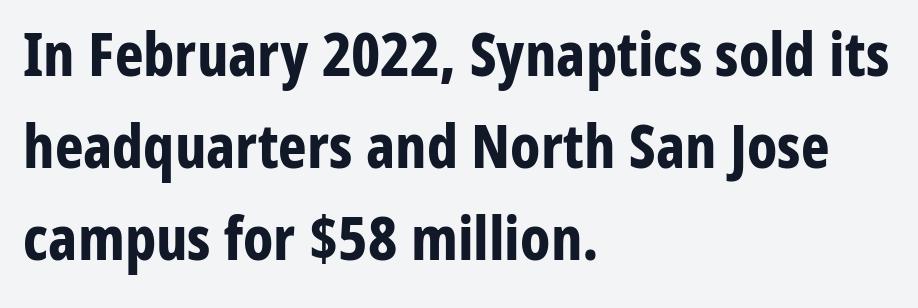
The letters advance in unequal steps, a hallmark of proportional type. Words float on clear page, feet unadorned. This sample uses an upright cut, with every glyph sitting square on the baseline. Stroke thickness is high; the sample reads as a true bold. Note: no serifs on the glyphs. Reading down the column, the eye jumps a familiar distance to each next line.
